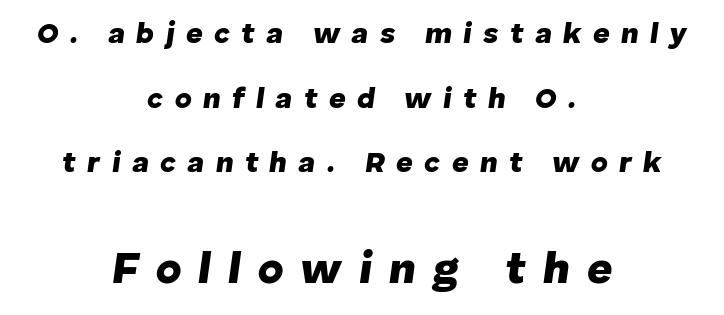
Q: Is the text bold? A: Yes.
Q: Is the text italic (slanted)? A: Yes, it leans right by about 8 degrees.
Q: Is the text underlined? A: No.
Q: How is the paragraph aligned? A: Centered.
Q: Is the spacing between letters normal or unusually wide? A: Unusually wide.
Q: Is the spacing between lines tight, normal or loose? A: Loose.
Q: Which block of text is set in a larger size, the first (top) or the second (bottom)? A: The second (bottom) one.
Q: Width (condensed, normal, or wide)? A: Normal.
Q: Stroke contrast? A: Low.
Q: x-height? A: Medium.
Q: Monospaced? A: No.
